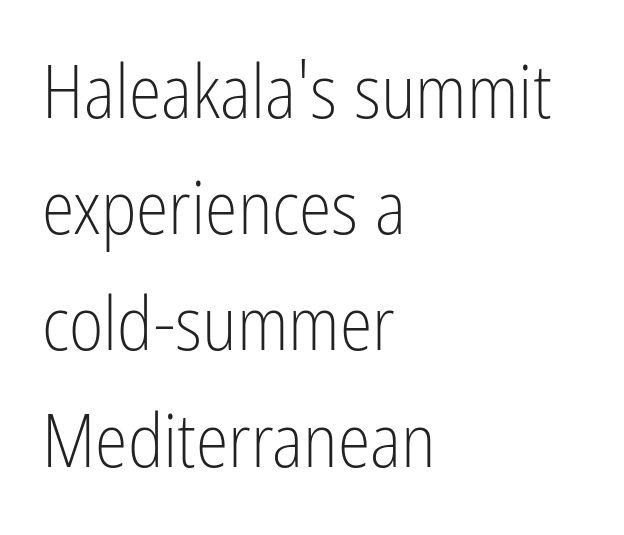
Q: Is the text bold? A: No.
Q: Is the text italic (slanted)? A: No, it is upright.
Q: Is the typeface a serif or a sans-serif typeface? A: Sans-serif.
Q: Is the text underlined? A: No.
Q: How is the paragraph aligned? A: Left-aligned.
Q: Is the spacing between letters normal or unusually wide? A: Normal.
Q: Is the spacing between lines tight, normal or loose? A: Normal.
Q: Width (condensed, normal, or wide)? A: Condensed.
Q: Stroke contrast? A: Low.
Q: x-height? A: Medium.
Q: Monospaced? A: No.
